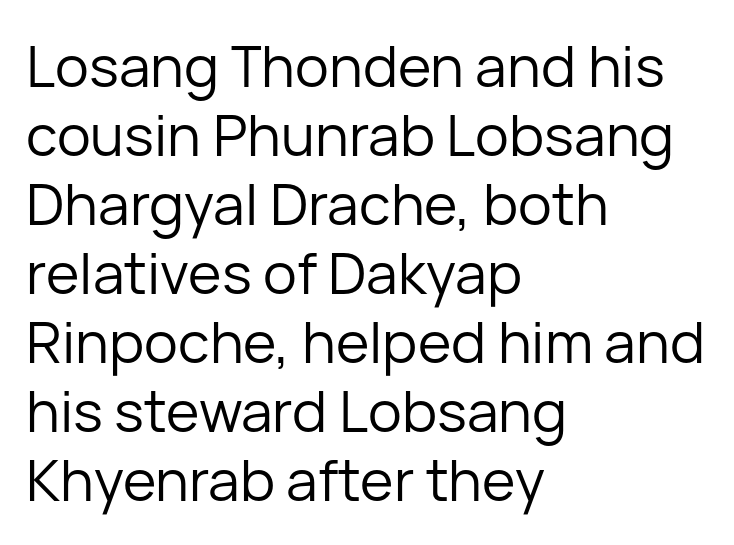
The image shows 57 px regular-weight sans-serif type, upright; set left-aligned, line spacing 1.21x, normal letter spacing, not underlined; low stroke contrast and a medium x-height.
